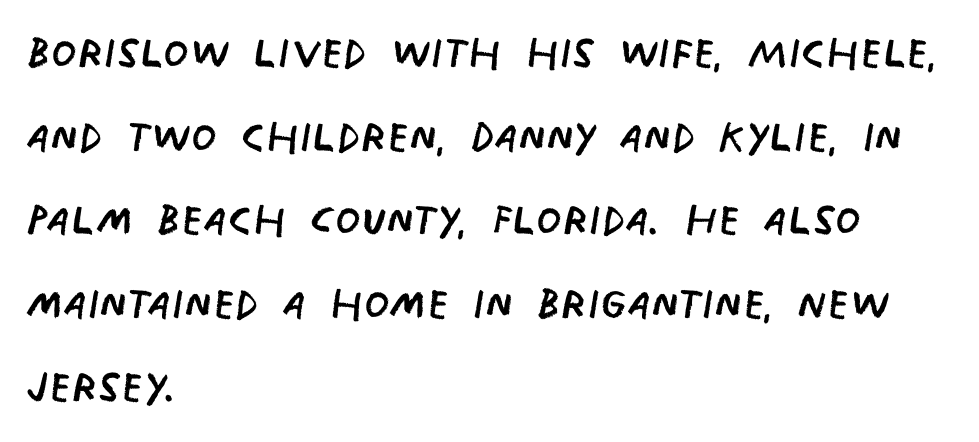
Q: Is the text bold? A: No.
Q: Is the typeface a serif or a sans-serif typeface? A: Sans-serif.
Q: Is the text underlined? A: No.
Q: How is the paragraph aligned? A: Left-aligned.
Q: Is the spacing between letters normal or unusually wide? A: Normal.
Q: Is the spacing between lines tight, normal or loose? A: Normal.
Q: Width (condensed, normal, or wide)? A: Condensed.
Q: Stroke contrast? A: Low.
Q: x-height? A: Large.
Q: Monospaced? A: No.
